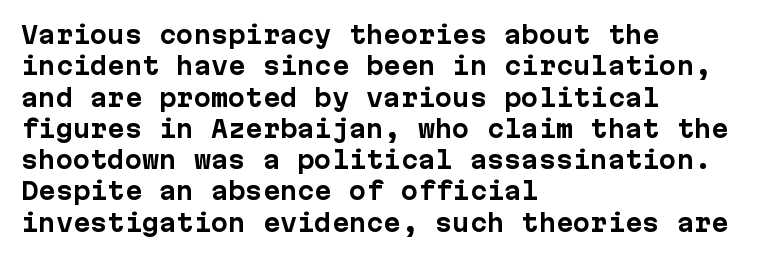
If you drew a line through each stem, it would be perfectly vertical. The face used here has the dense, thick strokes of a bold. All the whitespace from short lines collects on the right. Observe the ordinary spacing: letters are neighbours, not strangers. Rule under the text: the space is simply empty.
